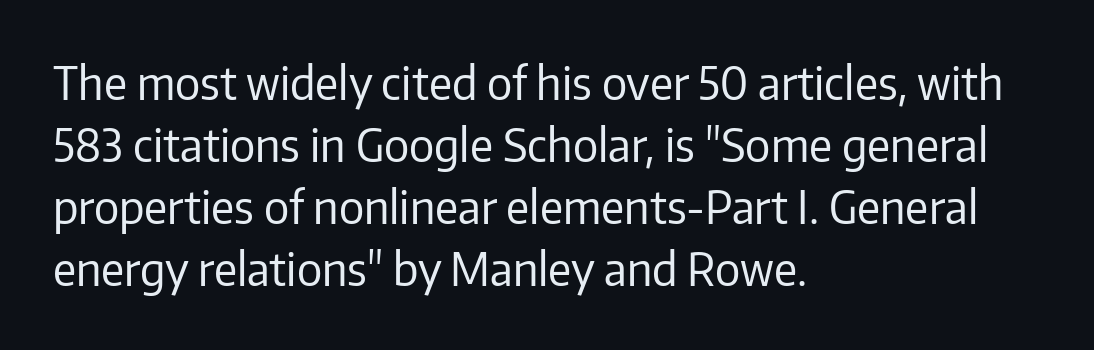
{"serif": "no", "italic": "no", "bold": "no", "weight": "regular", "width": "normal", "stroke_contrast": "low", "x_height": "medium", "monospaced": "no", "underline": "no", "align": "left", "line_spacing": "normal", "line_spacing_ratio": 1.38, "letter_spacing": "normal", "letter_spacing_em": 0.0, "glyph_px": 45}
